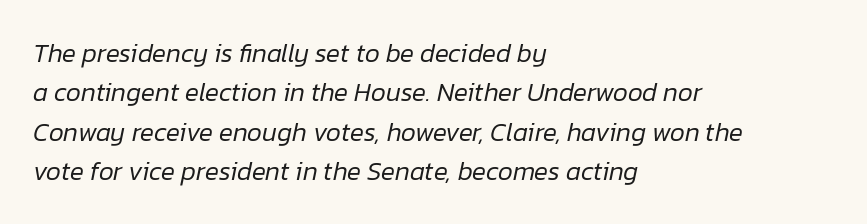
{"italic": "yes", "lean": "right", "slant_degrees": 12, "bold": "no", "underline": "no", "align": "left", "line_spacing": "normal", "line_spacing_ratio": 1.51, "letter_spacing": "normal", "letter_spacing_em": 0.0, "glyph_px": 26}
